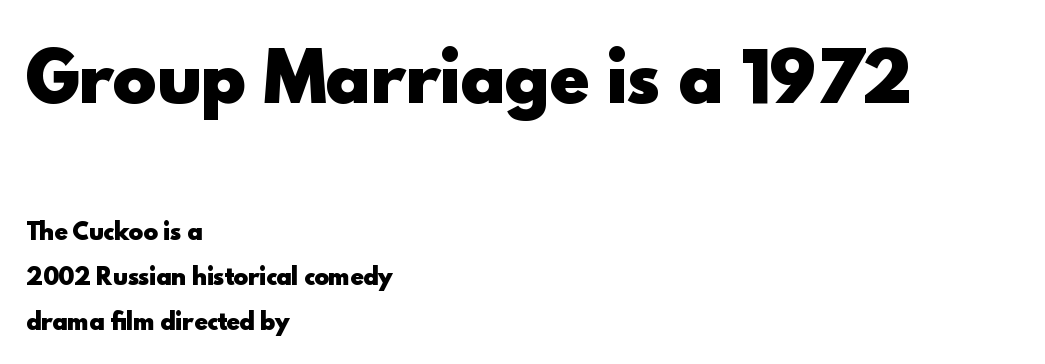
Q: Is the text bold? A: Yes.
Q: Is the text italic (slanted)? A: No, it is upright.
Q: Is the typeface a serif or a sans-serif typeface? A: Sans-serif.
Q: Is the text underlined? A: No.
Q: How is the paragraph aligned? A: Left-aligned.
Q: Is the spacing between letters normal or unusually wide? A: Normal.
Q: Is the spacing between lines tight, normal or loose? A: Loose.
Q: Which block of text is set in a larger size, the first (top) or the second (bottom)? A: The first (top) one.
Q: Width (condensed, normal, or wide)? A: Normal.
Q: x-height? A: Small.
Q: Monospaced? A: No.
